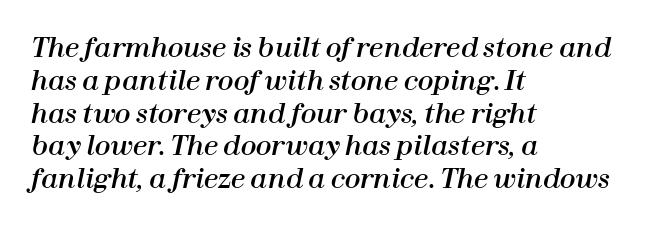
The image shows 26 px text type, italic (leaning right); set left-aligned, normal line spacing (1.26x), normal letter spacing, not underlined.
